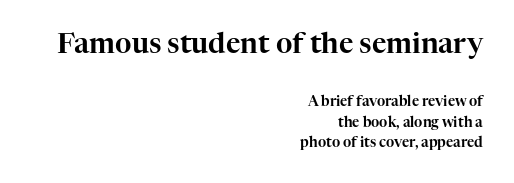
Q: Is the text italic (slanted)? A: No, it is upright.
Q: Is the typeface a serif or a sans-serif typeface? A: Serif.
Q: Is the text underlined? A: No.
Q: How is the paragraph aligned? A: Right-aligned.
Q: Is the spacing between letters normal or unusually wide? A: Normal.
Q: Is the spacing between lines tight, normal or loose? A: Normal.
Q: Which block of text is set in a larger size, the first (top) or the second (bottom)? A: The first (top) one.
Q: Width (condensed, normal, or wide)? A: Normal.
Q: Stroke contrast? A: High.
Q: x-height? A: Medium.
Q: Monospaced? A: No.
